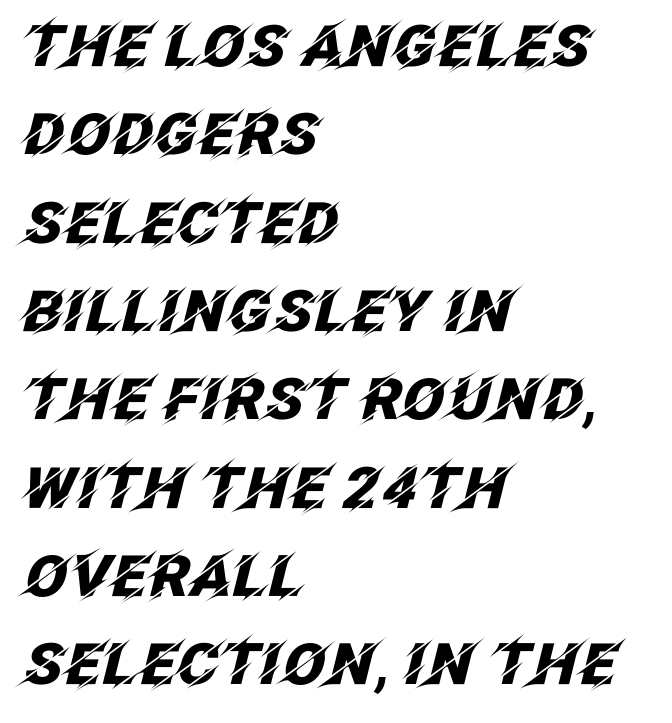
Q: Is the text bold? A: Yes.
Q: Is the text italic (slanted)? A: Yes, it leans right by about 12 degrees.
Q: Is the text underlined? A: No.
Q: How is the paragraph aligned? A: Left-aligned.
Q: Is the spacing between letters normal or unusually wide? A: Normal.
Q: Is the spacing between lines tight, normal or loose? A: Normal.
Q: Width (condensed, normal, or wide)? A: Normal.
Q: Stroke contrast? A: Low.
Q: x-height? A: Large.
Q: Monospaced? A: No.
